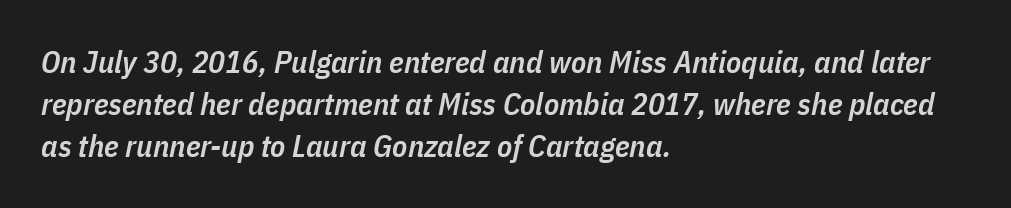
{"italic": "yes", "lean": "right", "slant_degrees": 11, "bold": "semi", "weight": "semibold", "width": "condensed", "stroke_contrast": "low", "x_height": "medium", "monospaced": "no", "underline": "no", "align": "left", "line_spacing": "normal", "line_spacing_ratio": 1.36, "letter_spacing": "normal", "letter_spacing_em": 0.0, "glyph_px": 31}
